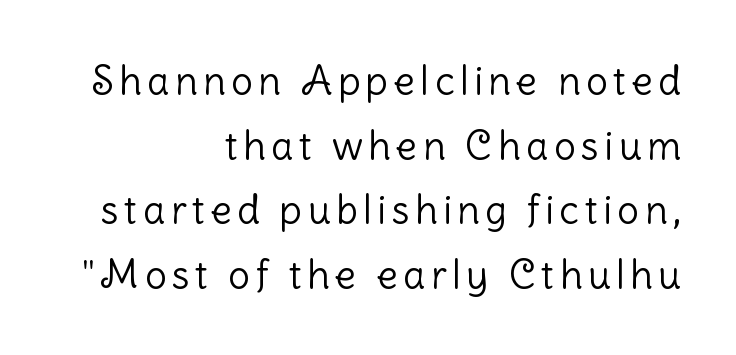
{"serif": "no", "italic": "no", "bold": "no", "weight": "light", "width": "normal", "stroke_contrast": "low", "x_height": "medium", "monospaced": "no", "underline": "no", "align": "right", "line_spacing": "normal", "line_spacing_ratio": 1.66, "glyph_px": 39}
